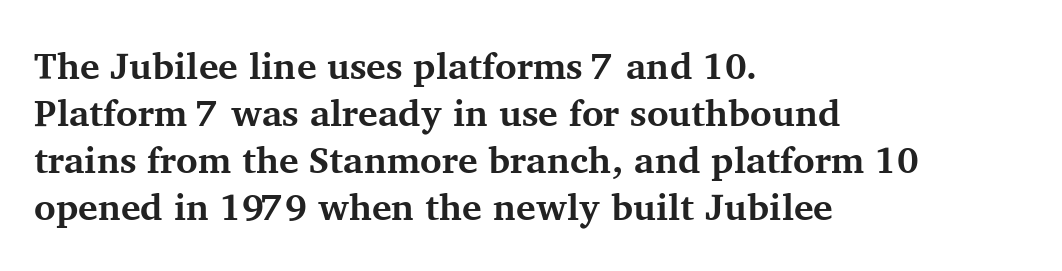
The image shows 37 px bold serif type, upright; set left-aligned, normal line spacing (1.27x), normal letter spacing, not underlined; medium stroke contrast and a medium x-height.
